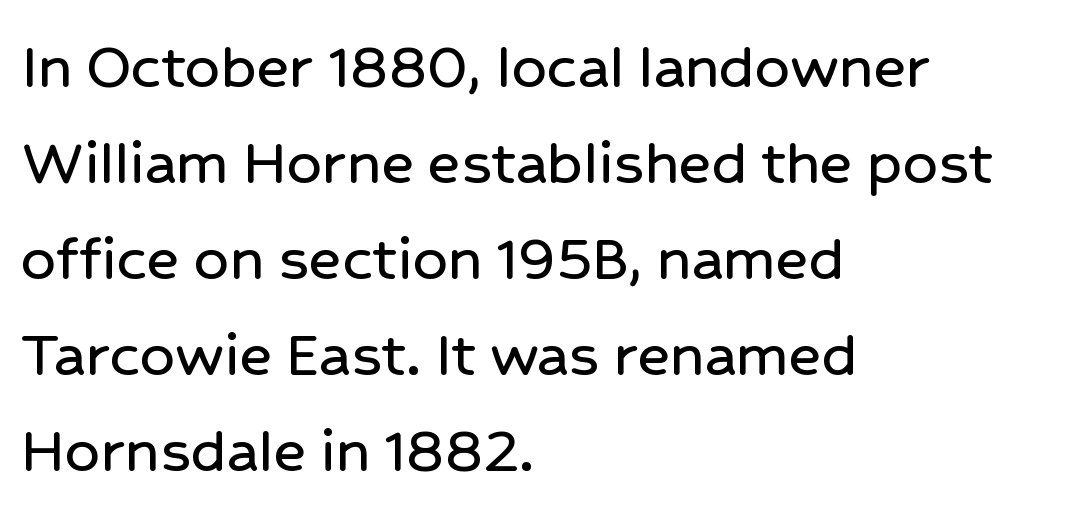
The type family on display is of the sans-serif kind. Standard letterfit; no display-style spreading of the glyphs. The axis of the letterforms is exactly vertical. Looks like regular typesetting: each glyph gets only the width it needs.
